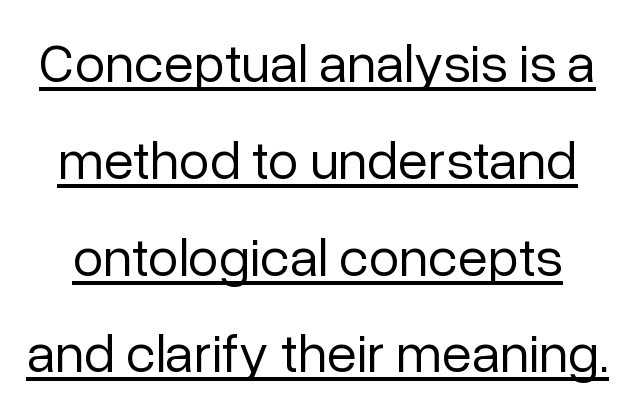
Proportional: the letters do not fall into vertical columns. Stem width sits at or under what a default text font uses. Check the space under the baseline: a stroke is drawn there. The line texture is even and compact thanks to regular tracking.
